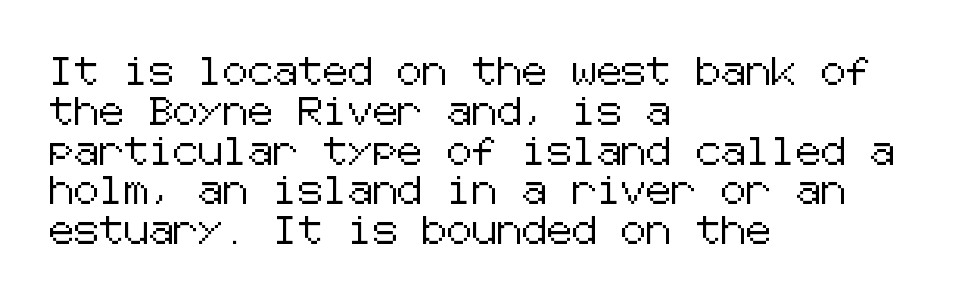
{"serif": "no", "italic": "no", "width": "normal", "stroke_contrast": "low", "x_height": "medium", "underline": "no", "align": "left", "line_spacing": "normal", "line_spacing_ratio": 1.42, "letter_spacing": "normal", "letter_spacing_em": 0.0, "glyph_px": 28}
